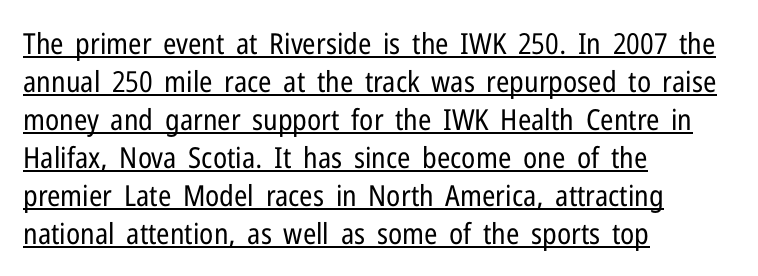
Nothing unusual about the tracking: characters are spaced as the font intends. No chunkiness to these letters — they're not bold. Each letter keeps its own natural width here, so spacing adapts to shape. The rendering uses the underline text-decoration.
